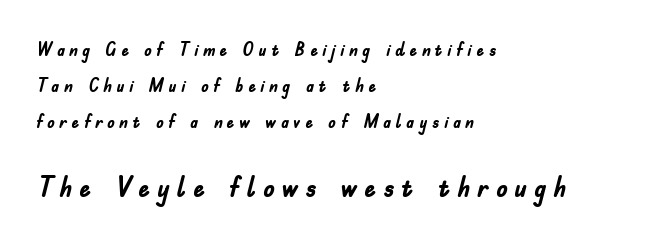
The rendering inserts visible extra space after every character. A typesetter would label this face a sans. Think of a printed novel: that variable character pitch is what you see here.
